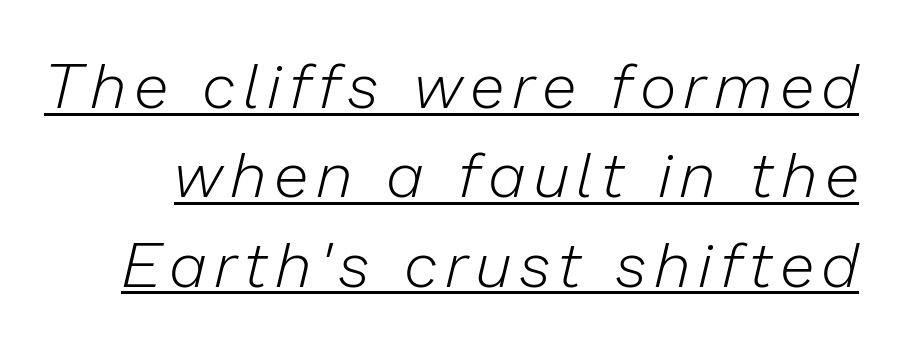
{"italic": "yes", "lean": "right", "slant_degrees": 13, "bold": "no", "weight": "light", "width": "normal", "stroke_contrast": "low", "x_height": "medium", "monospaced": "no", "underline": "yes", "line_spacing": "normal", "line_spacing_ratio": 1.42, "glyph_px": 63}
